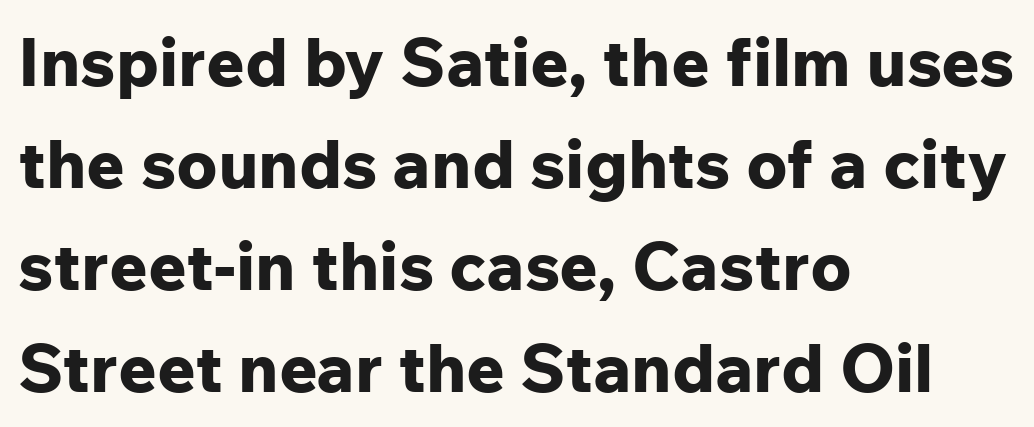
Every row of glyphs begins at an identical x-position on the left. Letters rest on an invisible, unmarked baseline. Is the type bold? Yes — the strokes are clearly thick and heavy. The passage shown is typed in a proportional face where columns would drift.
